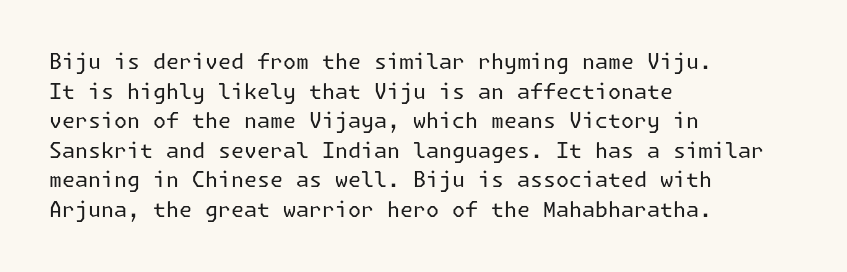
Q: Is the text bold? A: No.
Q: Is the text italic (slanted)? A: No, it is upright.
Q: Is the text underlined? A: No.
Q: How is the paragraph aligned? A: Left-aligned.
Q: Is the spacing between letters normal or unusually wide? A: Normal.
Q: Is the spacing between lines tight, normal or loose? A: Normal.
